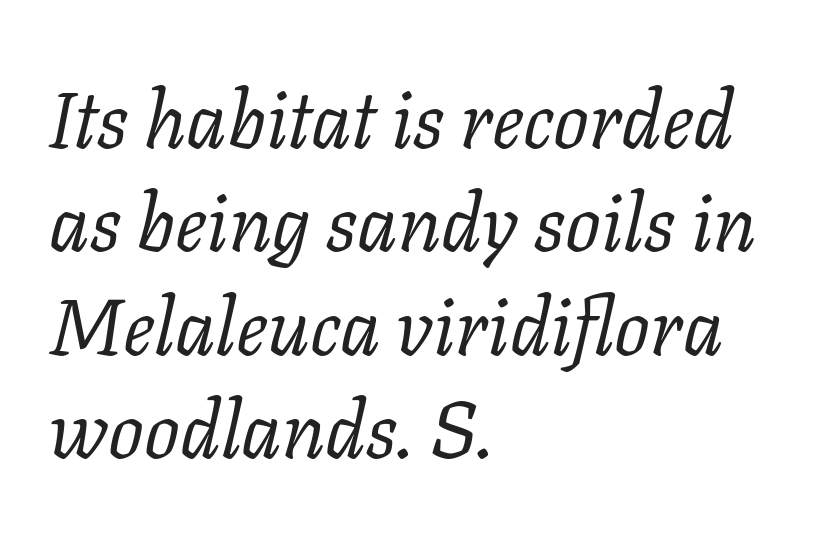
The image shows 79 px regular-weight serif type, italic (leaning right); set left-aligned, normal line spacing (1.31x), normal letter spacing, not underlined; low stroke contrast and a medium x-height.
